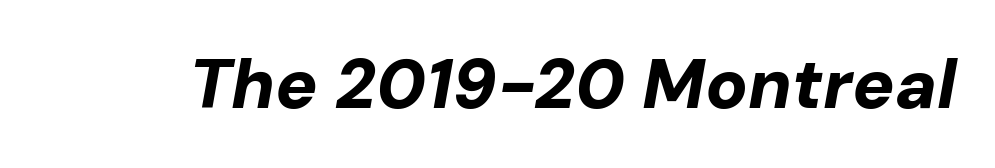
{"italic": "yes", "lean": "right", "slant_degrees": 10, "bold": "yes", "weight": "bold", "width": "normal", "stroke_contrast": "low", "x_height": "medium", "monospaced": "no", "underline": "no", "letter_spacing": "normal", "letter_spacing_em": 0.0, "glyph_px": 70}
